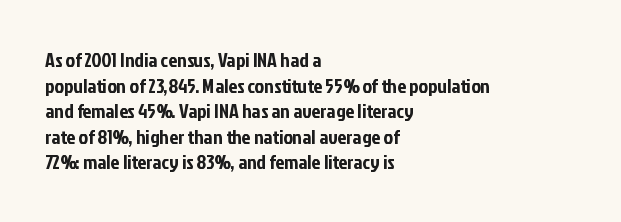
Q: Is the text italic (slanted)? A: No, it is upright.
Q: Is the text underlined? A: No.
Q: How is the paragraph aligned? A: Left-aligned.
Q: Is the spacing between letters normal or unusually wide? A: Normal.
Q: Is the spacing between lines tight, normal or loose? A: Normal.
